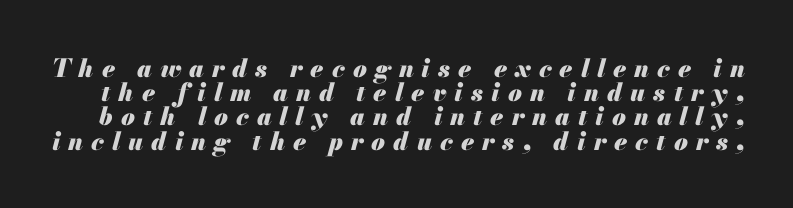
Every character sits at an angle, as italics do. The letters are bold, with thick, heavy strokes. Unmarked baselines from the first word to the last. Someone cranked the tracking dial way up on this one. Baseline-to-baseline distance is barely more than the letter height.
